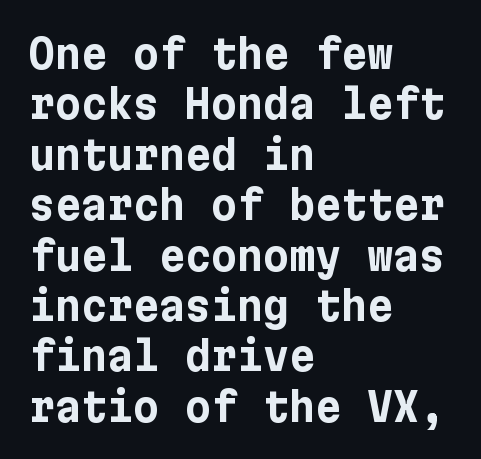
Q: Is the text bold? A: Yes.
Q: Is the text italic (slanted)? A: No, it is upright.
Q: Is the typeface a serif or a sans-serif typeface? A: Sans-serif.
Q: Is the text underlined? A: No.
Q: How is the paragraph aligned? A: Left-aligned.
Q: Is the spacing between letters normal or unusually wide? A: Normal.
Q: Is the spacing between lines tight, normal or loose? A: Normal.
Q: Width (condensed, normal, or wide)? A: Normal.
Q: Stroke contrast? A: Low.
Q: x-height? A: Medium.
